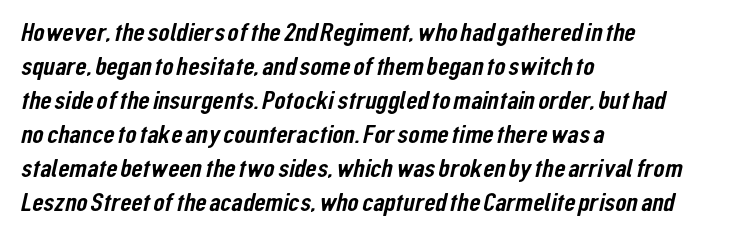
The image shows 26 px text type; set left-aligned, normal line spacing (1.31x), normal letter spacing, not underlined.
